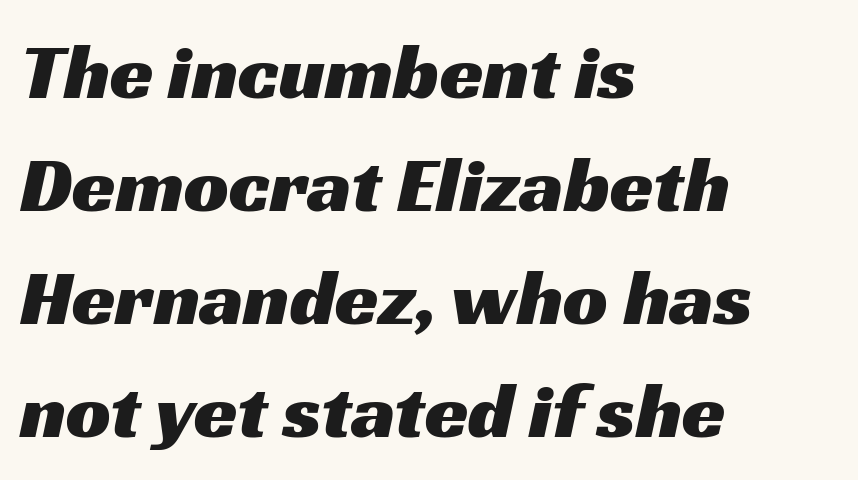
Spacing verdict: proportional, widths tailored to each character. A typesetter would call this zero additional tracking. Serif or sans? Sans — the stroke terminals are bare. All the whitespace from short lines collects on the right. The zone under the glyphs is completely vacant.
